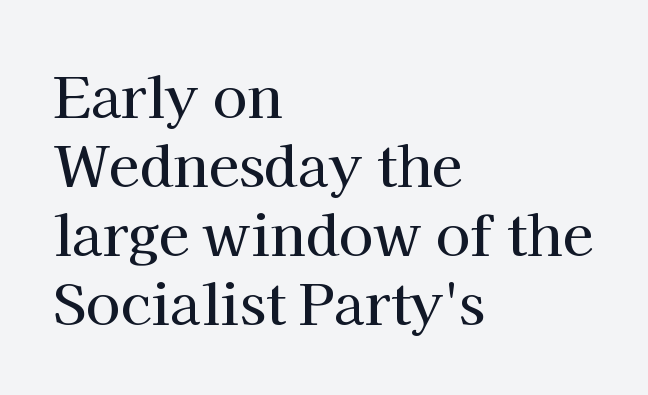
Looks like regular typesetting: each glyph gets only the width it needs. Letter spacing: default. These lines stack with their left ends in a neat column. Has an underline been added? It has not. Note: serifs present on the glyphs. When letters stand straight like this, we call the style roman or upright.
